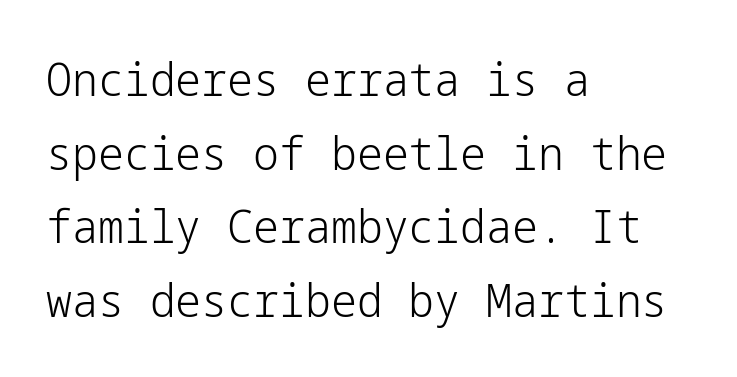
Q: Is the text bold? A: No.
Q: Is the text italic (slanted)? A: No, it is upright.
Q: Is the typeface a serif or a sans-serif typeface? A: Sans-serif.
Q: Is the text underlined? A: No.
Q: How is the paragraph aligned? A: Left-aligned.
Q: Is the spacing between letters normal or unusually wide? A: Normal.
Q: Is the spacing between lines tight, normal or loose? A: Normal.
Q: Width (condensed, normal, or wide)? A: Normal.
Q: Stroke contrast? A: Low.
Q: x-height? A: Medium.
